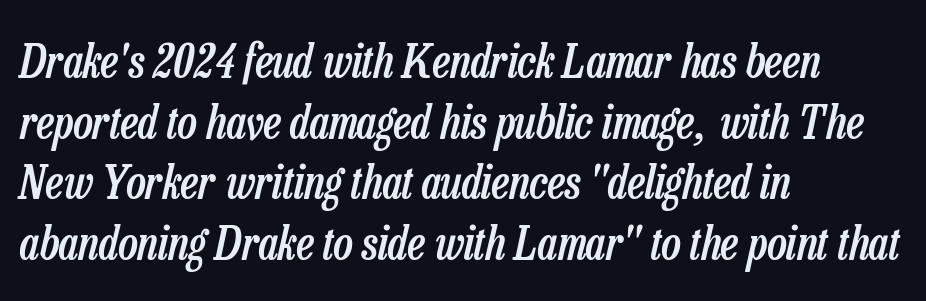
{"italic": "yes", "lean": "right", "slant_degrees": 13, "bold": "semi", "weight": "semibold", "width": "condensed", "stroke_contrast": "low", "x_height": "medium", "monospaced": "no", "underline": "no", "align": "left", "line_spacing": "normal", "line_spacing_ratio": 1.32, "letter_spacing": "normal", "letter_spacing_em": 0.0, "glyph_px": 46}
